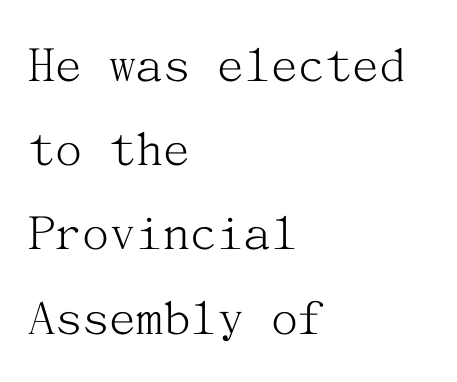
The image shows 54 px light serif type, upright; set left-aligned, normal line spacing (1.56x), normal letter spacing, not underlined; medium stroke contrast and a medium x-height.
